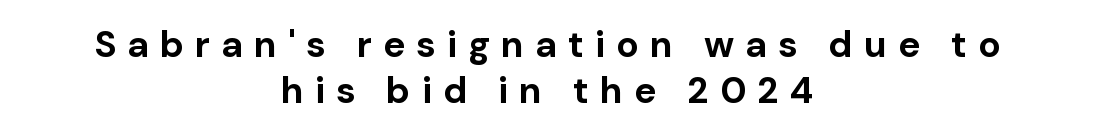
The space directly below the letters is spotless. You could only call the tracking loose — the letters float apart. This is the regular roman posture of the typeface. Observe the absence of serifs on each vertical stroke in this sample. The lines are quadded center. Spacing verdict: proportional, widths tailored to each character.
